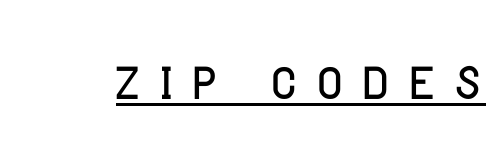
{"serif": "no", "italic": "no", "width": "condensed", "stroke_contrast": "low", "x_height": "large", "monospaced": "no", "underline": "yes", "letter_spacing": "wide", "letter_spacing_em": 0.25, "glyph_px": 72}
